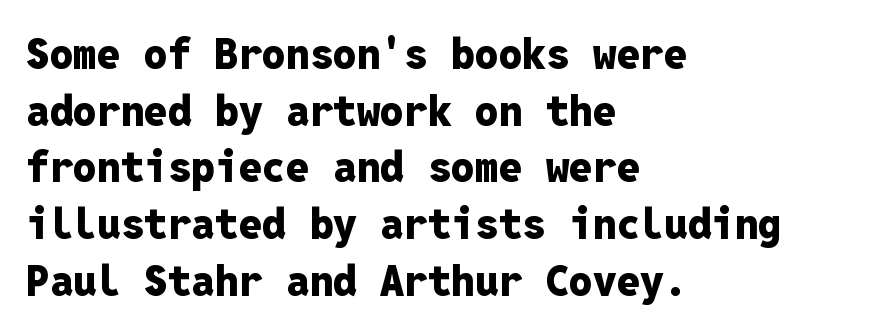
Q: Is the text bold? A: Yes.
Q: Is the text italic (slanted)? A: No, it is upright.
Q: Is the typeface a serif or a sans-serif typeface? A: Sans-serif.
Q: Is the text underlined? A: No.
Q: How is the paragraph aligned? A: Left-aligned.
Q: Is the spacing between letters normal or unusually wide? A: Normal.
Q: Is the spacing between lines tight, normal or loose? A: Normal.
Q: Width (condensed, normal, or wide)? A: Normal.
Q: Stroke contrast? A: Low.
Q: x-height? A: Medium.
Q: Monospaced? A: Yes.
